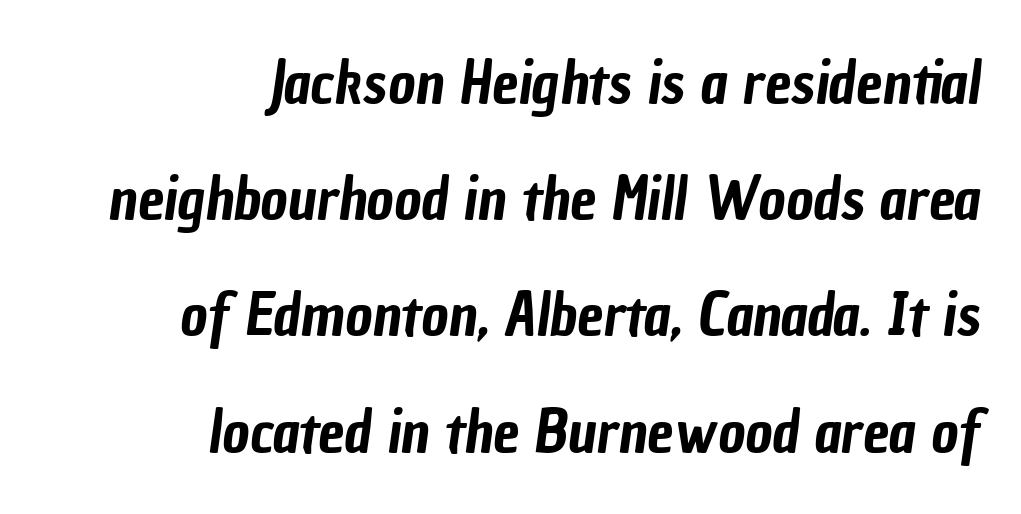
Q: Is the typeface a serif or a sans-serif typeface? A: Sans-serif.
Q: Is the text underlined? A: No.
Q: How is the paragraph aligned? A: Right-aligned.
Q: Is the spacing between letters normal or unusually wide? A: Normal.
Q: Is the spacing between lines tight, normal or loose? A: Loose.
Q: Width (condensed, normal, or wide)? A: Condensed.
Q: Stroke contrast? A: Low.
Q: x-height? A: Medium.
Q: Monospaced? A: No.
